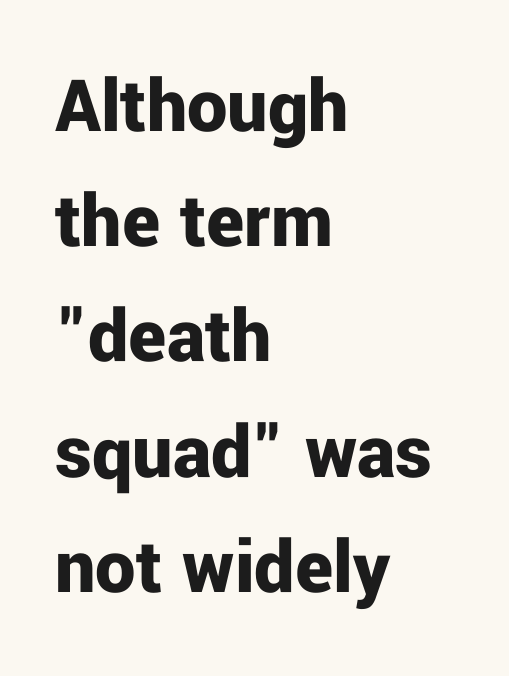
The image shows 80 px bold sans-serif type, upright; set left-aligned, normal line spacing (1.44x), normal letter spacing, not underlined; low stroke contrast and a medium x-height.
